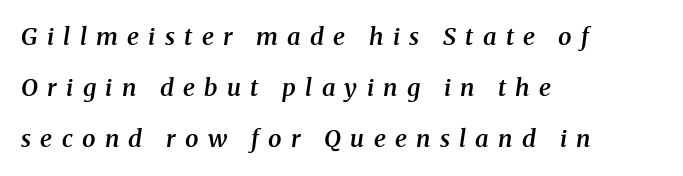
The image shows 24 px text type, italic (leaning right); set left-aligned, loose line spacing (2.13x), unusually wide letter spacing (+0.39 em), not underlined.
